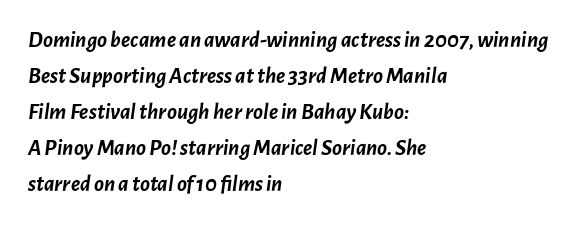
The image shows 23 px bold type, italic (leaning right); set left-aligned, normal line spacing (1.57x), normal letter spacing, not underlined.
